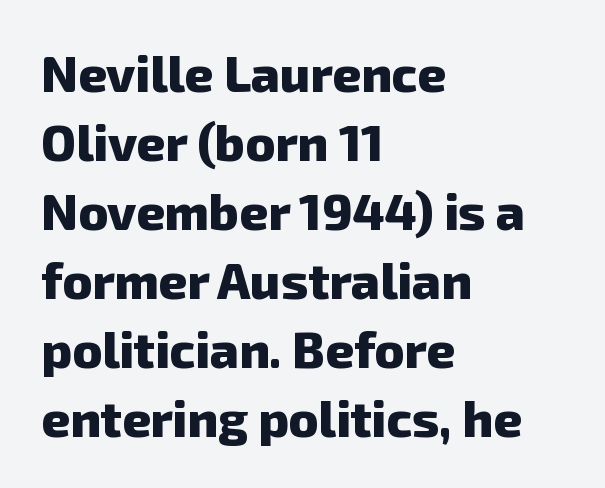
Q: Is the text bold? A: Yes.
Q: Is the typeface a serif or a sans-serif typeface? A: Sans-serif.
Q: Is the text underlined? A: No.
Q: How is the paragraph aligned? A: Left-aligned.
Q: Is the spacing between letters normal or unusually wide? A: Normal.
Q: Is the spacing between lines tight, normal or loose? A: Normal.
Q: Width (condensed, normal, or wide)? A: Normal.
Q: Stroke contrast? A: Low.
Q: x-height? A: Medium.
Q: Monospaced? A: No.
